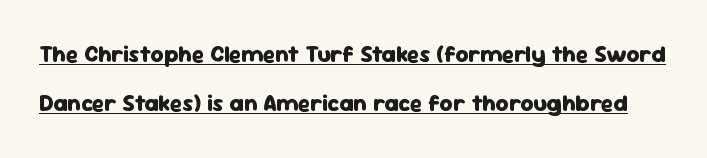
The image shows 23 px bold type, upright; set loose line spacing (2.14x), normal letter spacing, underlined.
